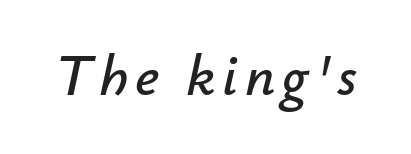
{"italic": "yes", "lean": "right", "slant_degrees": 12, "width": "normal", "stroke_contrast": "low", "x_height": "small", "monospaced": "no", "underline": "no", "glyph_px": 58}
